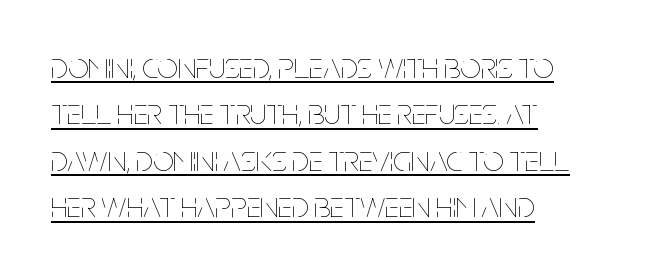
{"italic": "no", "bold": "no", "weight": "thin", "width": "condensed", "stroke_contrast": "low", "x_height": "large", "monospaced": "no", "underline": "yes", "align": "left", "line_spacing": "normal", "line_spacing_ratio": 1.29, "letter_spacing": "normal", "letter_spacing_em": 0.0, "glyph_px": 36}
